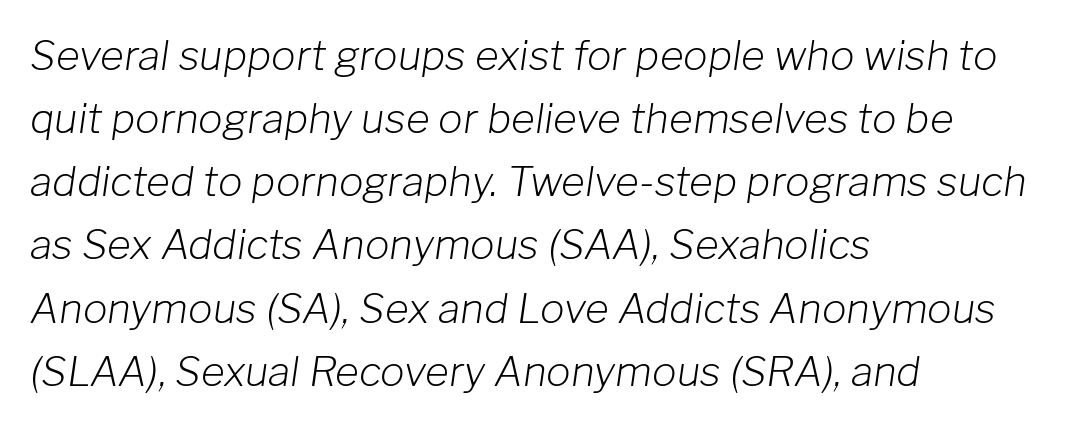
What stands out about the letter spacing? Nothing — it is the standard amount. The lettering tilts uniformly, giving the passage an italic look. Proportional: the letters do not fall into vertical columns. The compositor pushed each line to the left boundary. Nobody drew a line under any word here. Vertical stems look standard width or narrower in stroke.
